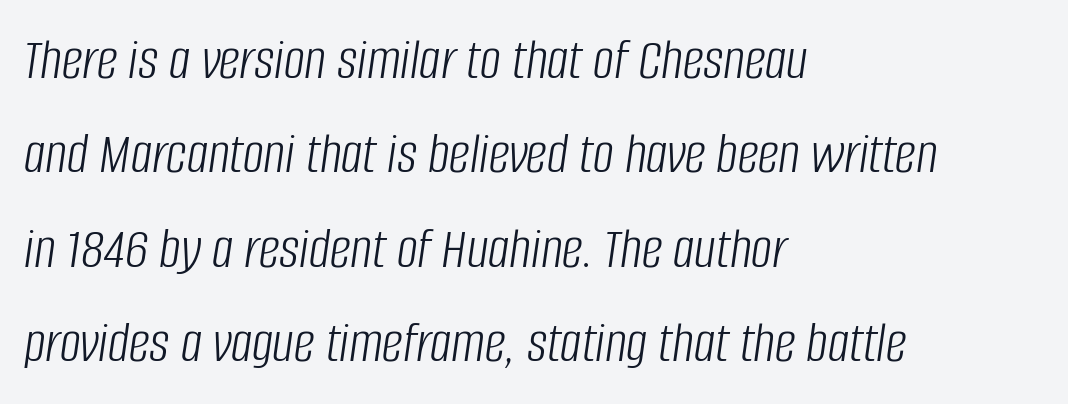
Q: Is the text bold? A: No.
Q: Is the text italic (slanted)? A: Yes, it leans right by about 8 degrees.
Q: Is the text underlined? A: No.
Q: How is the paragraph aligned? A: Left-aligned.
Q: Is the spacing between letters normal or unusually wide? A: Normal.
Q: Is the spacing between lines tight, normal or loose? A: Normal.
Q: Width (condensed, normal, or wide)? A: Condensed.
Q: Stroke contrast? A: Low.
Q: x-height? A: Large.
Q: Monospaced? A: No.
